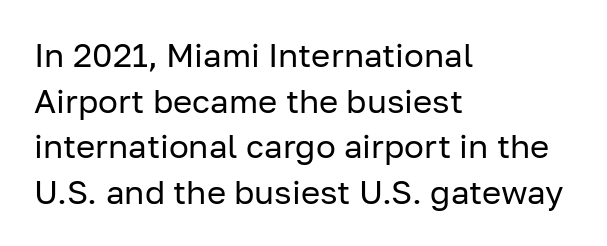
Observe the absence of serifs on each vertical stroke in this sample. These lines are rendered in a variable-pitch font. Rows of type keep a routine distance in the vertical direction. Stems here are at most as thick as an everyday book face. Every character sits straight up, as roman type does.
